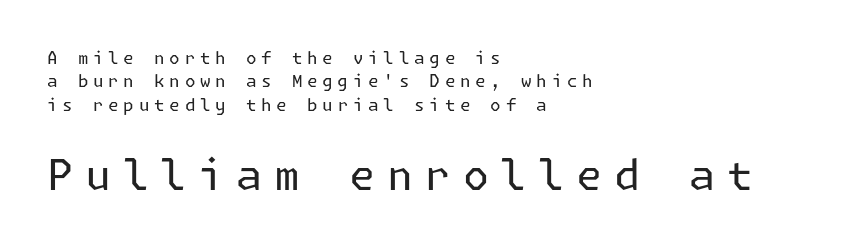
Whoever set this made the second block the dominant, larger element. A sans-serif font was chosen for this passage. Summary of weight: not heavy and not bold. Type without underlining. Quick note: interline space is typical.
